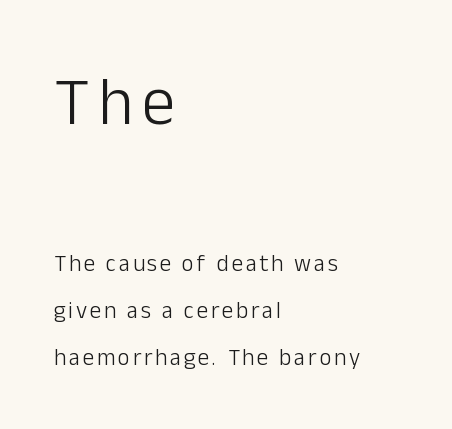
Serifs: no, the terminals of the letterforms are clean. The rag falls on the right side of this text block. Italic: no, the glyphs are upright roman. Stem width sits at or under what a default text font uses. Vertically, the passage feels expansive, rows floating well apart. The face used here is proportionally spaced, like ordinary book or web type.
